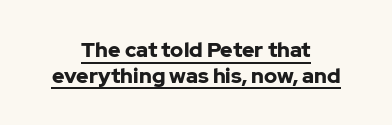
The image shows 21 px bold type, upright; set centered, line spacing 1.22x, normal letter spacing, underlined.
